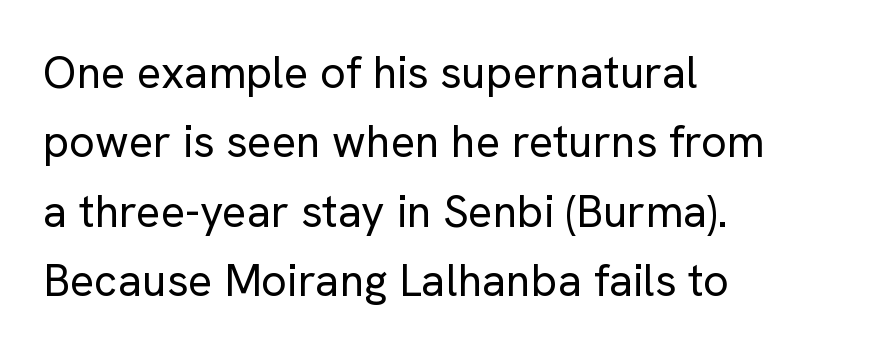
Q: Is the text bold? A: No.
Q: Is the text italic (slanted)? A: No, it is upright.
Q: Is the typeface a serif or a sans-serif typeface? A: Sans-serif.
Q: Is the text underlined? A: No.
Q: How is the paragraph aligned? A: Left-aligned.
Q: Is the spacing between letters normal or unusually wide? A: Normal.
Q: Is the spacing between lines tight, normal or loose? A: Normal.
Q: Width (condensed, normal, or wide)? A: Normal.
Q: Stroke contrast? A: Low.
Q: x-height? A: Medium.
Q: Monospaced? A: No.
